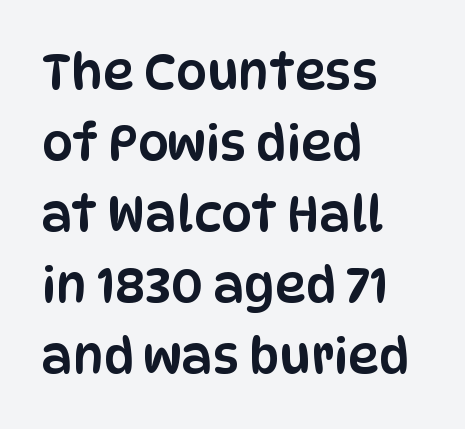
{"serif": "no", "italic": "no", "width": "condensed", "stroke_contrast": "low", "x_height": "large", "monospaced": "no", "underline": "no", "align": "left", "line_spacing": "normal", "line_spacing_ratio": 1.45, "letter_spacing": "normal", "letter_spacing_em": 0.0, "glyph_px": 49}
